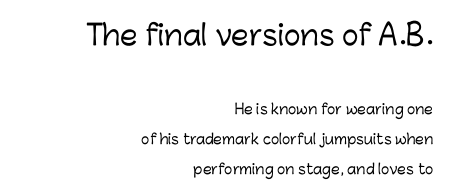
{"serif": "no", "italic": "no", "width": "normal", "stroke_contrast": "low", "x_height": "medium", "monospaced": "no", "underline": "no", "align": "right", "line_spacing": "loose", "line_spacing_ratio": 2.15, "letter_spacing": "normal", "letter_spacing_em": 0.0, "larger_block": "first", "size_ratio": 2.0, "glyph_px": 28}
